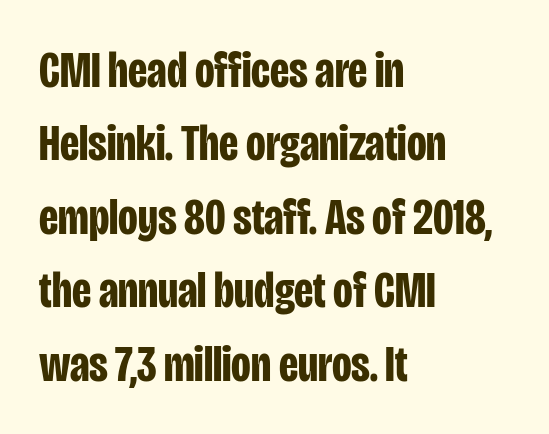
The image shows 51 px bold, condensed sans-serif type, upright; set left-aligned, normal line spacing (1.44x), normal letter spacing, not underlined; low stroke contrast and a large x-height.
